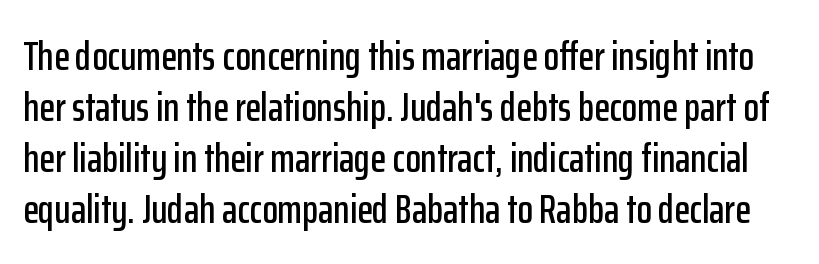
The letters stand straight up with perfectly vertical stems. Anything drawn beneath the words? Only blank space. Is the letter spacing exaggerated? No — it looks like the ordinary default. The font family rendered here belongs to the sans-serif group. Spacing verdict: proportional, widths tailored to each character.
